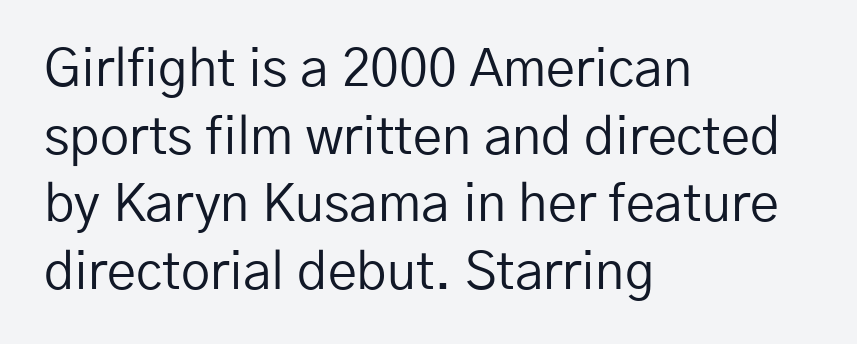
The image shows 52 px regular-weight sans-serif type, upright; set left-aligned, normal line spacing (1.3x), normal letter spacing, not underlined; low stroke contrast and a medium x-height.
